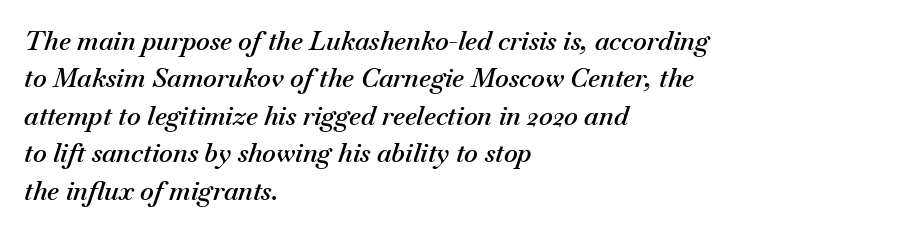
In terms of letterspacing, this is plain default setting. The sample has been set in demibold, a notch under bold. Is the block centered? No — it sits flush against the left margin. The text carries the slant typical of an italic or oblique font.
